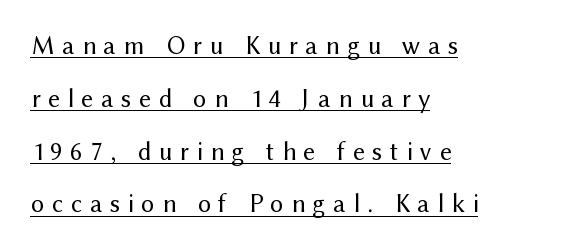
{"italic": "no", "bold": "no", "underline": "yes", "align": "left", "line_spacing": "loose", "line_spacing_ratio": 2.03, "letter_spacing": "wide", "letter_spacing_em": 0.29, "glyph_px": 26}
